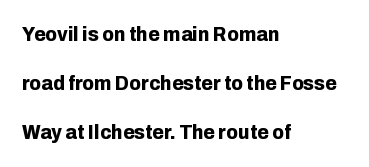
Q: Is the text bold? A: Yes.
Q: Is the text italic (slanted)? A: No, it is upright.
Q: Is the text underlined? A: No.
Q: How is the paragraph aligned? A: Left-aligned.
Q: Is the spacing between letters normal or unusually wide? A: Normal.
Q: Is the spacing between lines tight, normal or loose? A: Loose.
